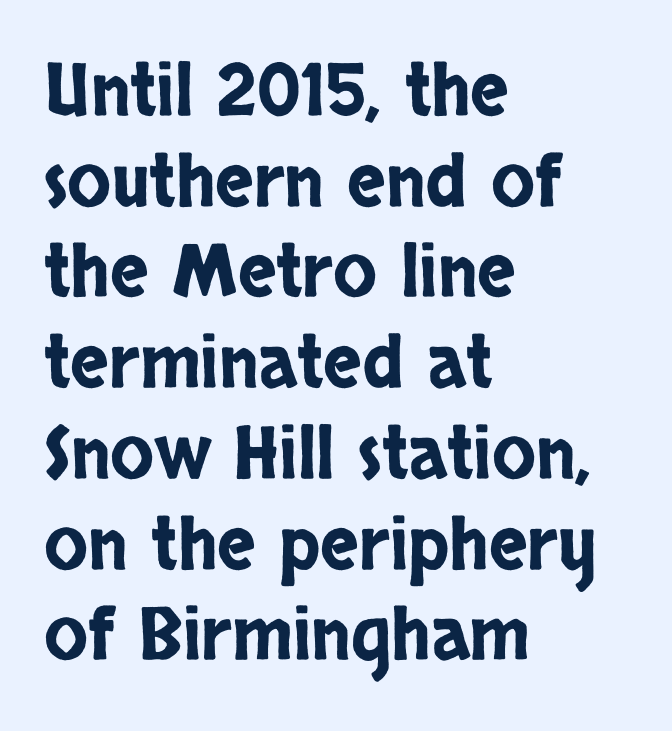
Honestly, the row spacing looks completely unremarkable. Descenders hang freely into open space. These lines were composed using upright roman letters. All the whitespace from short lines collects on the right.
